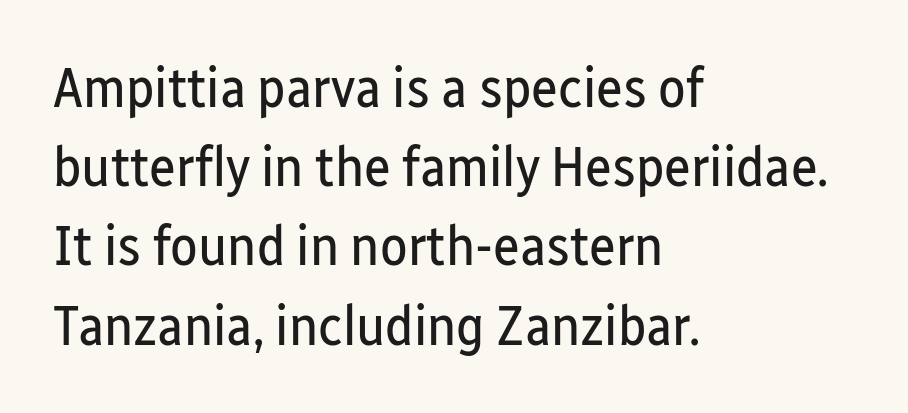
{"serif": "no", "italic": "no", "bold": "no", "weight": "regular", "width": "condensed", "stroke_contrast": "low", "x_height": "medium", "monospaced": "no", "underline": "no", "align": "left", "line_spacing": "normal", "line_spacing_ratio": 1.39, "letter_spacing": "normal", "letter_spacing_em": 0.0, "glyph_px": 57}
